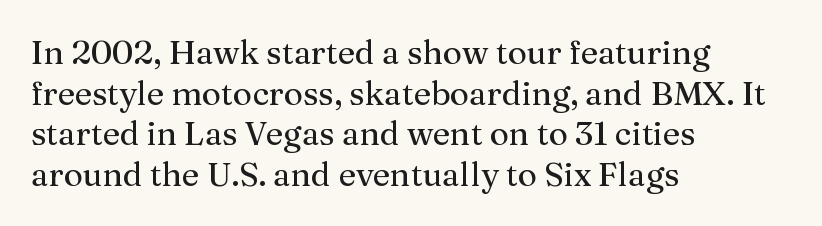
A student would call this left alignment; a typographer would say flush left, rag right. Each letter keeps its own natural width here, so spacing adapts to shape. These lines keep a tight, regular rhythm from letter to letter. Clear beneath every line of the passage. Rendered with straight, roman letterforms. A serif font was chosen for this passage.
